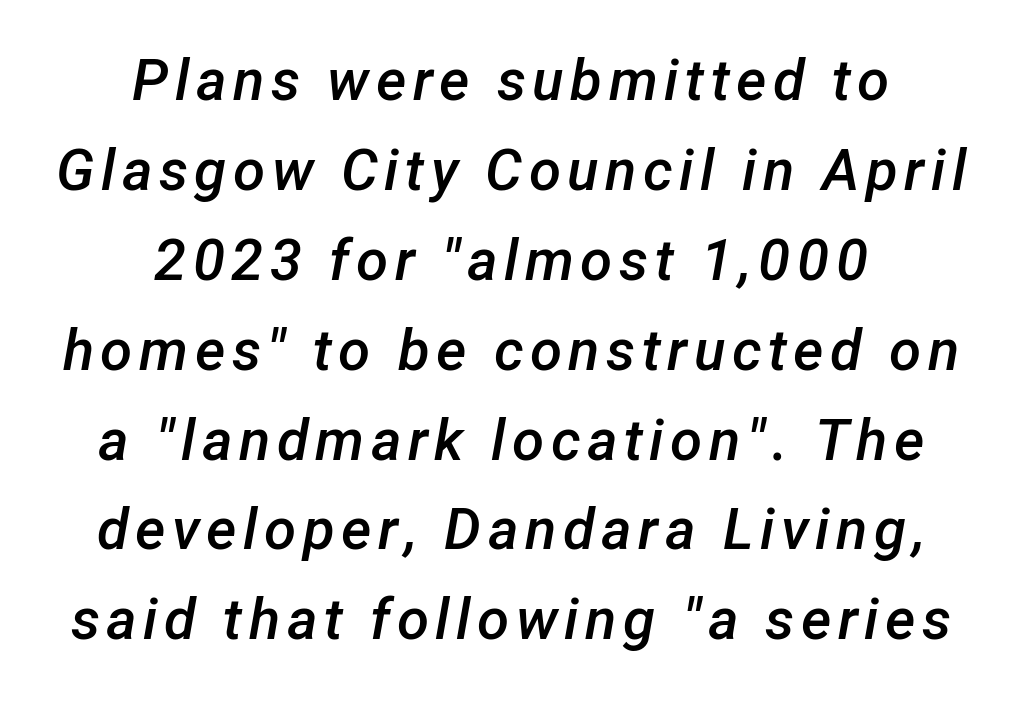
Q: Is the text bold? A: Semi-bold.
Q: Is the text italic (slanted)? A: Yes, it leans right by about 12 degrees.
Q: Is the text underlined? A: No.
Q: How is the paragraph aligned? A: Centered.
Q: Is the spacing between lines tight, normal or loose? A: Normal.
Q: Width (condensed, normal, or wide)? A: Normal.
Q: Stroke contrast? A: Low.
Q: x-height? A: Medium.
Q: Monospaced? A: No.
